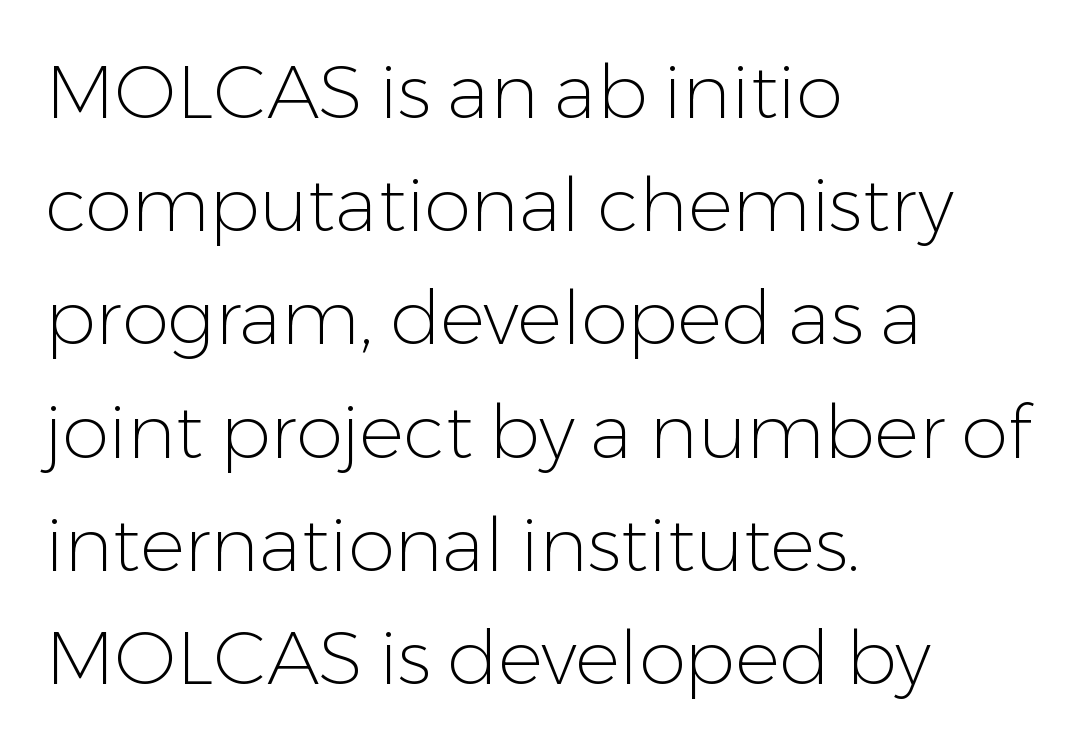
Default kerning and tracking; the words read as compact shapes. Notice how the passage keeps a crisp vertical edge on the left only. The specimen reads as upright at a glance. The font sits on the lighter half of the weight spectrum, regular included. Any mark beneath the type? The region is blank. These lines are composed in type without serifs.
